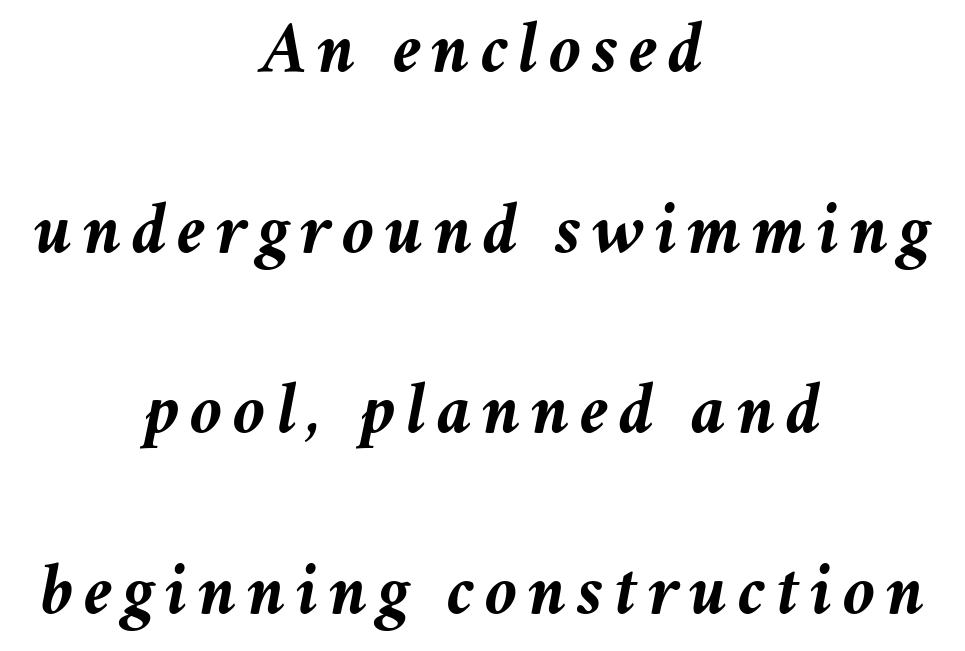
{"italic": "yes", "lean": "right", "slant_degrees": 11, "bold": "yes", "weight": "semibold", "width": "normal", "stroke_contrast": "medium", "x_height": "medium", "monospaced": "no", "underline": "no", "align": "center", "line_spacing": "loose", "line_spacing_ratio": 2.44, "glyph_px": 74}
